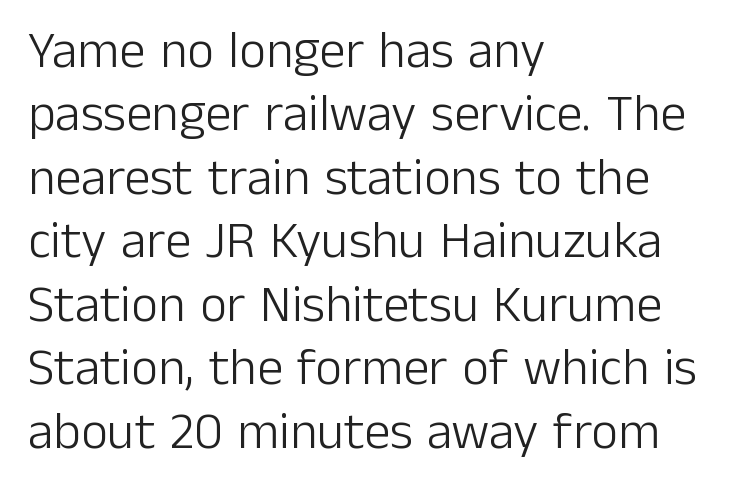
{"serif": "no", "italic": "no", "bold": "no", "weight": "light", "width": "normal", "stroke_contrast": "low", "x_height": "medium", "monospaced": "no", "underline": "no", "align": "left", "line_spacing_ratio": 1.22, "letter_spacing": "normal", "letter_spacing_em": 0.0, "glyph_px": 52}
